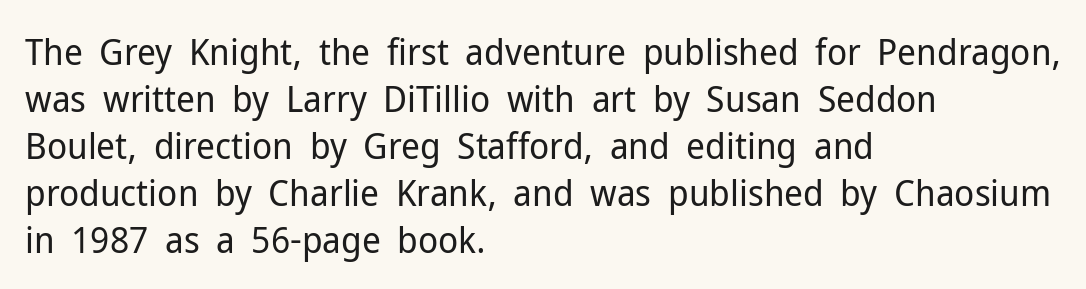
Q: Is the text bold? A: No.
Q: Is the text italic (slanted)? A: No, it is upright.
Q: Is the typeface a serif or a sans-serif typeface? A: Sans-serif.
Q: Is the text underlined? A: No.
Q: How is the paragraph aligned? A: Left-aligned.
Q: Is the spacing between letters normal or unusually wide? A: Normal.
Q: Is the spacing between lines tight, normal or loose? A: Normal.
Q: Width (condensed, normal, or wide)? A: Normal.
Q: Stroke contrast? A: Low.
Q: x-height? A: Medium.
Q: Monospaced? A: No.
